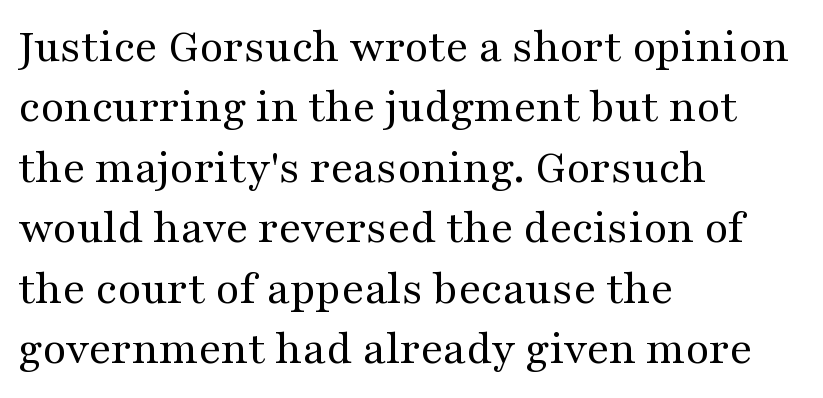
Q: Is the text bold? A: No.
Q: Is the text italic (slanted)? A: No, it is upright.
Q: Is the typeface a serif or a sans-serif typeface? A: Serif.
Q: Is the text underlined? A: No.
Q: How is the paragraph aligned? A: Left-aligned.
Q: Is the spacing between letters normal or unusually wide? A: Normal.
Q: Is the spacing between lines tight, normal or loose? A: Normal.
Q: Width (condensed, normal, or wide)? A: Wide.
Q: Stroke contrast? A: Medium.
Q: x-height? A: Medium.
Q: Monospaced? A: No.
